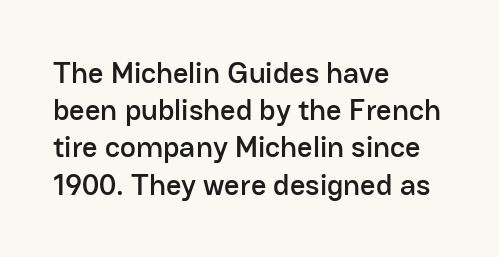
The image shows 30 px sans-serif type, upright; set left-aligned, line spacing 1.24x, normal letter spacing, not underlined; low stroke contrast and a medium x-height.
